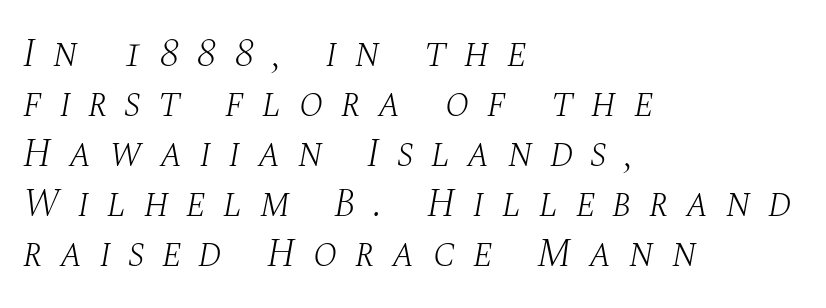
The rendering inserts visible extra space after every character. The characters are drawn with everyday or finer stroke widths. Baseline-to-baseline distance is the conventional proportion of letter height. Quick note: underline off.
